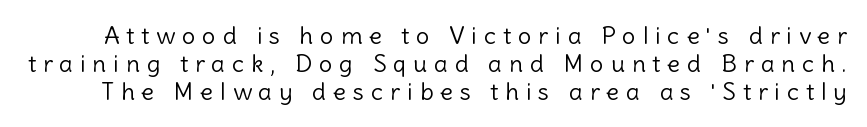
If you drew a line through each stem, it would be perfectly vertical. Stroke thickness stays within the range of a standard reading face or lighter. Substantial extra tracking has been applied to these lines. Just letters on the line, the space beneath them empty.
